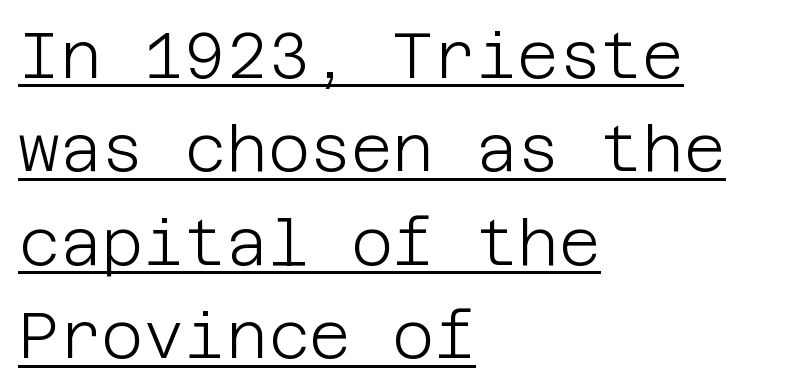
Is the letter spacing exaggerated? No — it looks like the ordinary default. These lines were composed using upright roman letters. What's the leading like? Ordinary, nothing unusual. Which margin do the lines hug? The left one — the right edge is uneven. The sample's only ornament is a line tracing under the words.
